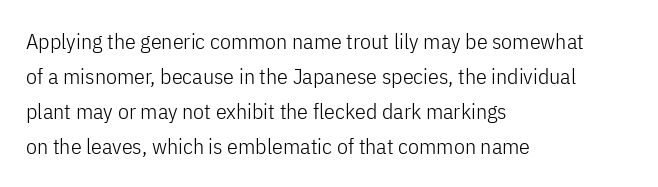
Every stem runs plumb, perpendicular to the baseline. Ink coverage per letter is moderate at most. Does extra space separate the letters? No, they use regular spacing. Line starts are locked; line ends wander. If you measured baseline to baseline, you'd find a middling distance.
